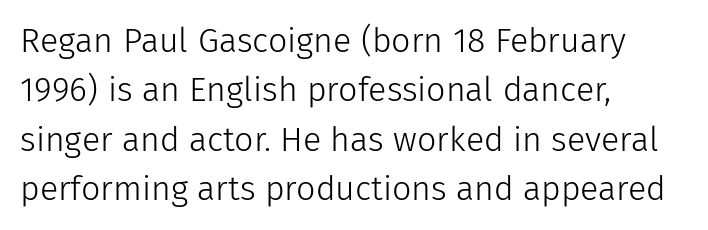
Q: Is the text bold? A: No.
Q: Is the text italic (slanted)? A: No, it is upright.
Q: Is the typeface a serif or a sans-serif typeface? A: Sans-serif.
Q: Is the text underlined? A: No.
Q: How is the paragraph aligned? A: Left-aligned.
Q: Is the spacing between letters normal or unusually wide? A: Normal.
Q: Is the spacing between lines tight, normal or loose? A: Normal.
Q: Width (condensed, normal, or wide)? A: Normal.
Q: Stroke contrast? A: Low.
Q: x-height? A: Medium.
Q: Monospaced? A: No.
